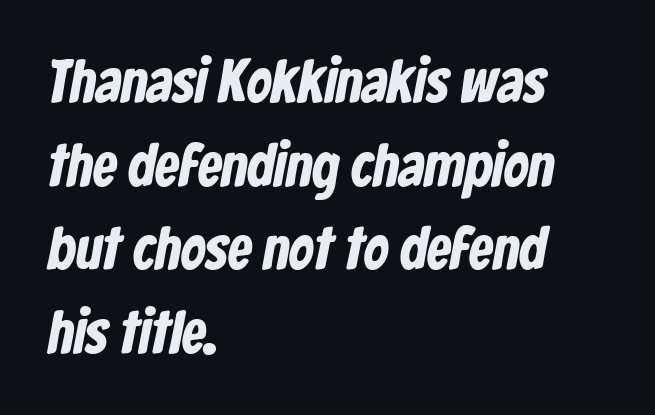
Typographically, this falls in the sans-serif category. Summary of weight: heavy, a full bold. The rag falls on the right side of this text block. The rendering uses natural spacing where letterforms have individual widths. Baseline-to-baseline distance is the conventional proportion of letter height.
